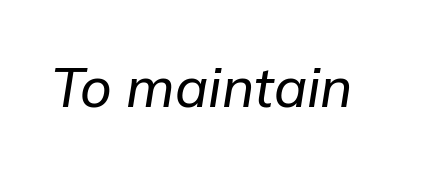
Students, note that the glyphs here touch the page at normal intervals. Type without underlining. The passage shown is typed in a proportional face where columns would drift. Tall strokes in this sample are angled rather than plumb.
